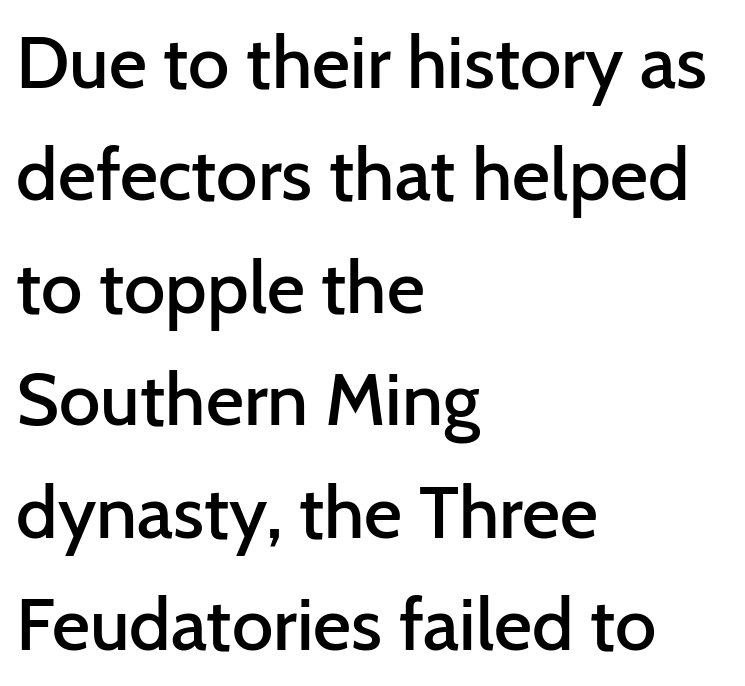
{"serif": "no", "italic": "no", "bold": "semi", "weight": "semibold", "width": "normal", "stroke_contrast": "low", "x_height": "medium", "monospaced": "no", "underline": "no", "align": "left", "line_spacing": "normal", "line_spacing_ratio": 1.52, "letter_spacing": "normal", "letter_spacing_em": 0.0, "glyph_px": 74}
